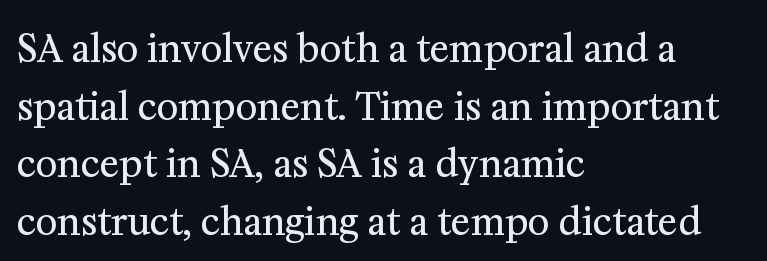
Q: Is the text bold? A: No.
Q: Is the text italic (slanted)? A: No, it is upright.
Q: Is the typeface a serif or a sans-serif typeface? A: Serif.
Q: Is the text underlined? A: No.
Q: How is the paragraph aligned? A: Left-aligned.
Q: Is the spacing between letters normal or unusually wide? A: Normal.
Q: Is the spacing between lines tight, normal or loose? A: Normal.
Q: Width (condensed, normal, or wide)? A: Normal.
Q: Stroke contrast? A: Medium.
Q: x-height? A: Medium.
Q: Monospaced? A: No.
